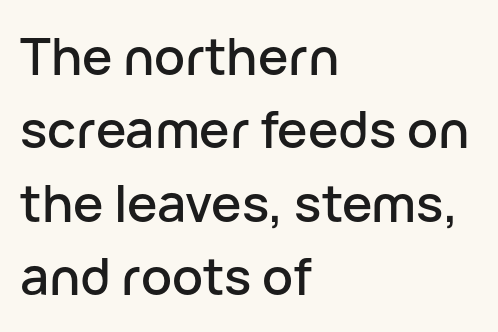
The image shows 51 px sans-serif type, upright; set left-aligned, normal line spacing (1.44x), normal letter spacing, not underlined; low stroke contrast and a medium x-height.
